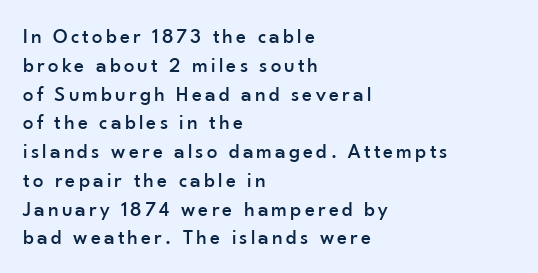
{"italic": "no", "underline": "no", "align": "left", "line_spacing": "normal", "line_spacing_ratio": 1.37, "glyph_px": 21}
